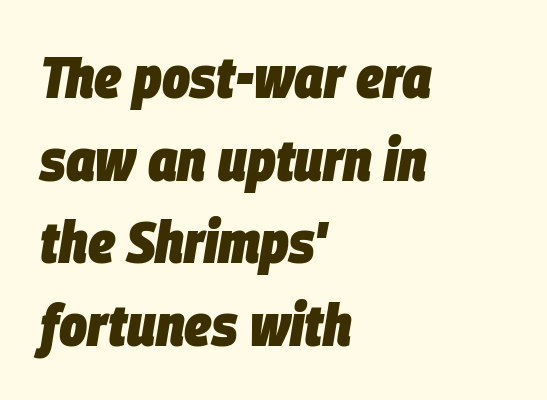
The image shows 59 px heavy, condensed type, italic (leaning right); set left-aligned, normal line spacing (1.4x), normal letter spacing, not underlined; low stroke contrast and a large x-height.
